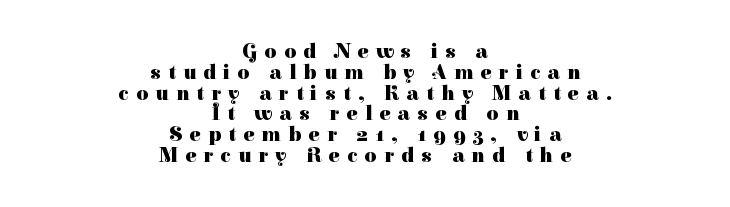
The image shows 21 px bold type, upright; set centered, tight line spacing (0.99x), unusually wide letter spacing (+0.34 em), not underlined.
